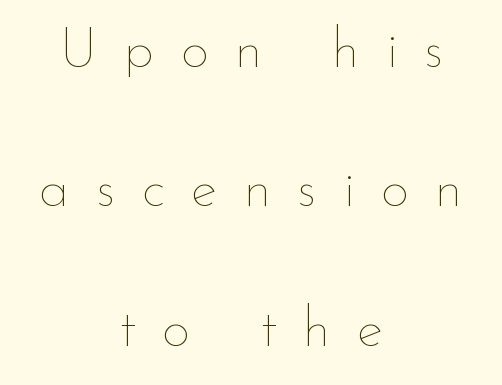
Q: Is the text bold? A: No.
Q: Is the text italic (slanted)? A: No, it is upright.
Q: Is the text underlined? A: No.
Q: How is the paragraph aligned? A: Centered.
Q: Is the spacing between letters normal or unusually wide? A: Unusually wide.
Q: Is the spacing between lines tight, normal or loose? A: Loose.
Q: Width (condensed, normal, or wide)? A: Normal.
Q: Stroke contrast? A: Low.
Q: x-height? A: Small.
Q: Monospaced? A: No.
